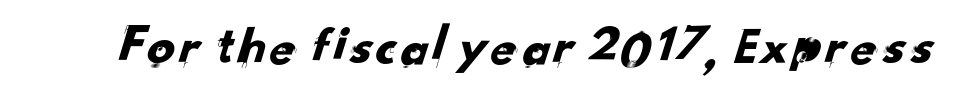
This sample has the flowing, uneven cadence of proportional lettering. Serifs: no, the terminals of the letterforms are clean. The foot of each line stays bare and open. You could call the tracking neutral — neither tight nor loose.
